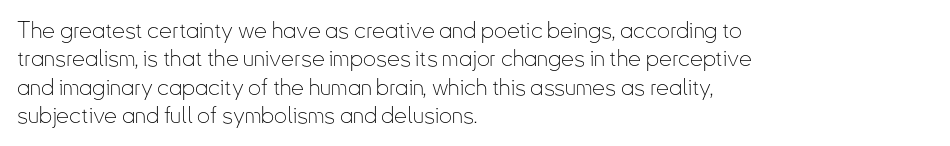
Nobody touched the tracking dial on this one. Visually the block forms a straight wall on the left and a jagged coastline on the right. Posture: upright roman. Beneath every word, the page is bare.
